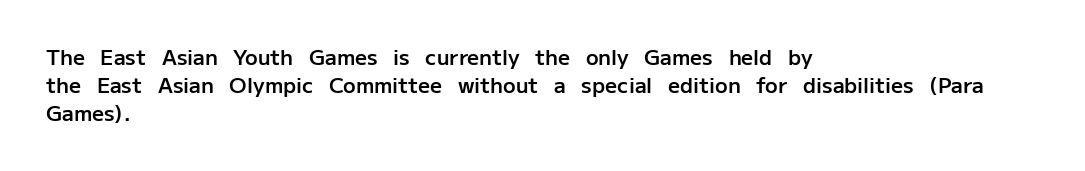
The image shows 21 px text type, upright; set left-aligned, normal line spacing (1.34x), normal letter spacing, not underlined.
